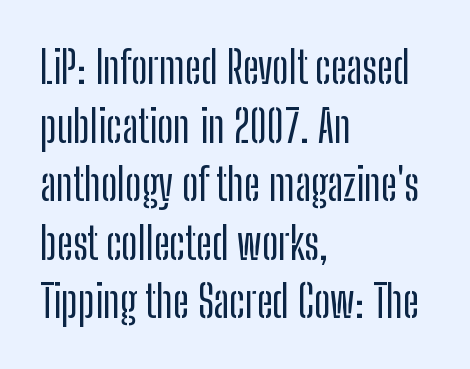
The typeface chosen for these lines omits serifs. Spacing verdict: proportional, widths tailored to each character. Line starts are locked; line ends wander. In terms of letterspacing, this is plain default setting. This is roman type, the default non-slanted kind.
